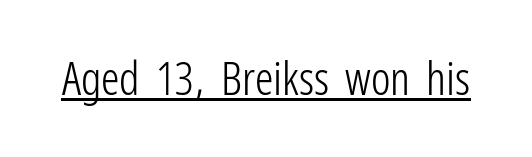
Think of a printed novel: that variable character pitch is what you see here. Has an underline been added? It has. How are the letters spaced? Ordinarily, with no added tracking. Nothing sits at the stroke ends, so this counts as sans-serif.
